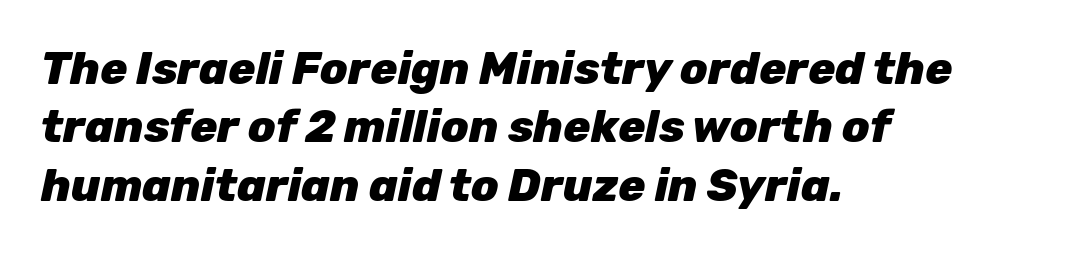
Every letter is thick-stroked: bold, no question. The passage shown has conventional tracking throughout. The rendering uses a moderate line-height, typical for paragraphs. Quick note: italic. Type without underlining.
